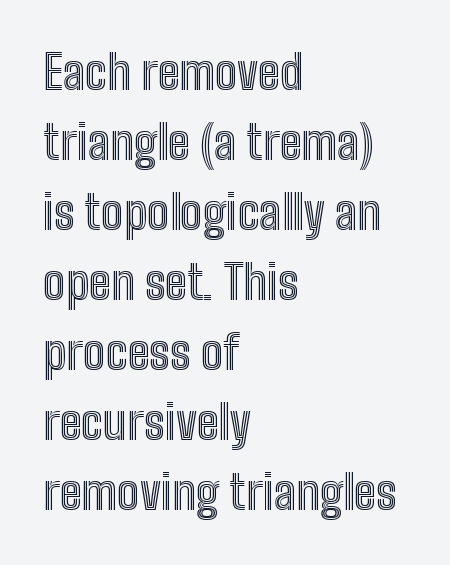
Q: Is the text italic (slanted)? A: No, it is upright.
Q: Is the text underlined? A: No.
Q: How is the paragraph aligned? A: Left-aligned.
Q: Is the spacing between letters normal or unusually wide? A: Normal.
Q: Is the spacing between lines tight, normal or loose? A: Normal.
Q: Width (condensed, normal, or wide)? A: Condensed.
Q: x-height? A: Medium.
Q: Monospaced? A: No.
